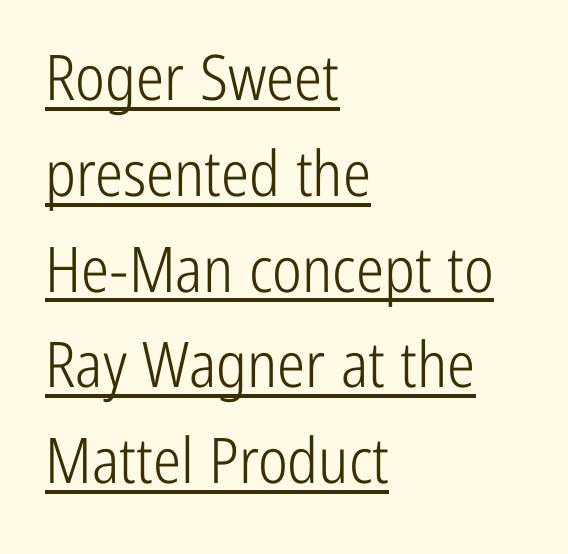
The cut favours lightness, reaching ordinary text weight at its darkest. Vertical spacing — default. The gaps between neighbouring characters are ordinary and unremarkable. Rendered with straight, roman letterforms.
